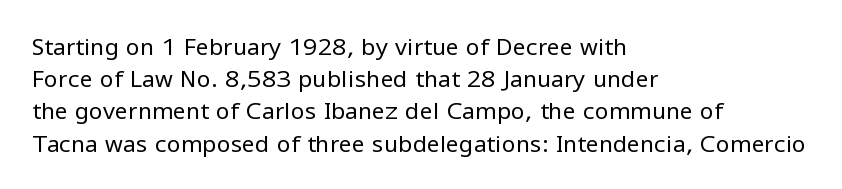
Regarding leading, the lines here are spaced in the standard way. The setting favours the left margin, as ordinary paragraphs usually do. The typeface has the unassuming heft of standard copy or less. The tracking reads as untouched default to a designer's eye. Type without underlining. Vertical strokes here are truly vertical.
